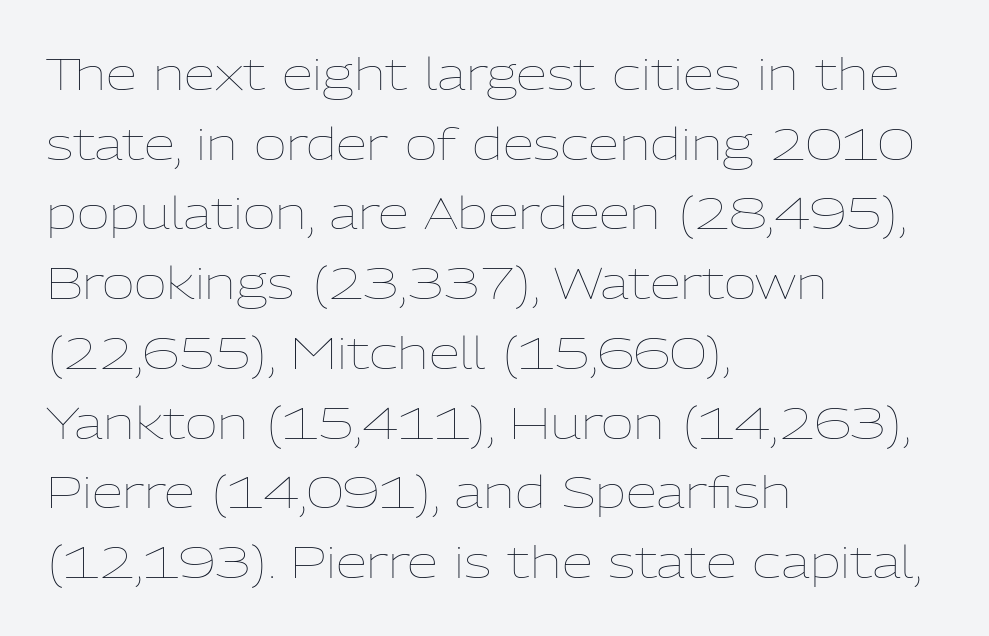
Q: Is the text bold? A: No.
Q: Is the text italic (slanted)? A: No, it is upright.
Q: Is the text underlined? A: No.
Q: How is the paragraph aligned? A: Left-aligned.
Q: Is the spacing between letters normal or unusually wide? A: Normal.
Q: Is the spacing between lines tight, normal or loose? A: Normal.
Q: Width (condensed, normal, or wide)? A: Normal.
Q: Stroke contrast? A: Low.
Q: x-height? A: Medium.
Q: Monospaced? A: No.
